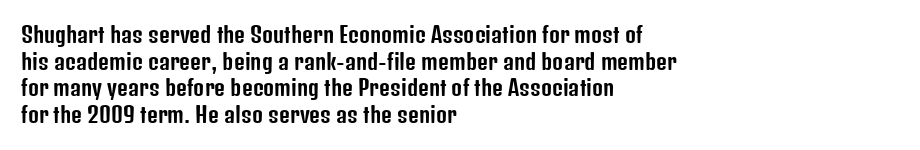
The image shows 21 px text type, upright; set left-aligned, normal line spacing (1.27x), normal letter spacing, not underlined.
